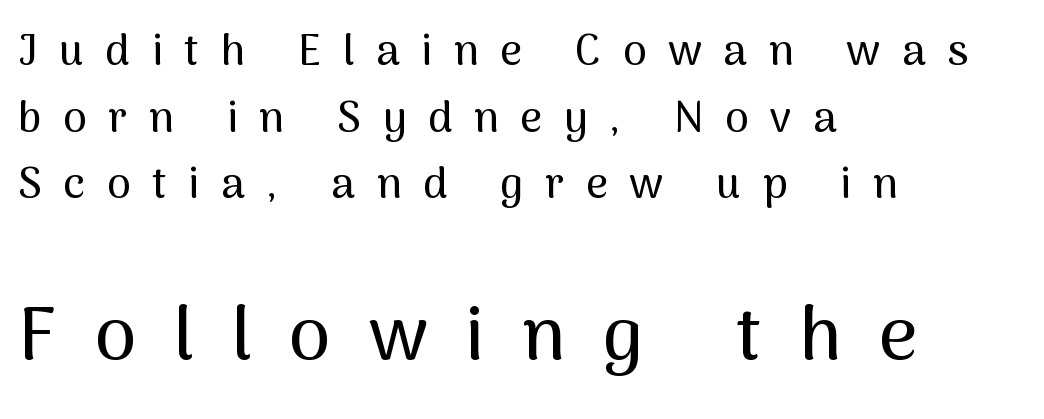
The image shows 75 px sans-serif type, upright; set left-aligned, normal line spacing (1.55x), unusually wide letter spacing (+0.5 em), not underlined; the second (bottom) block is 1.74x larger; medium stroke contrast and a medium x-height.
